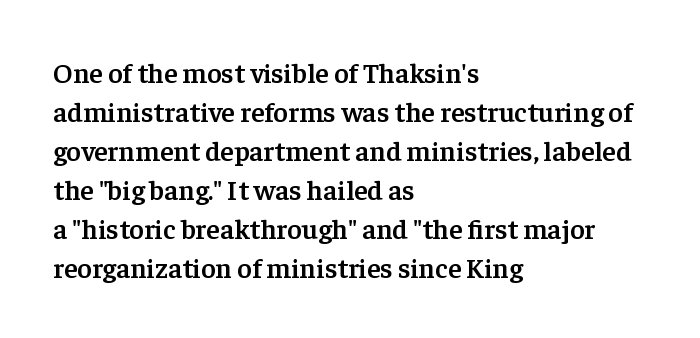
Emphasis by weight is partial: semibold. Ascenders rise straight up at ninety degrees. Tracking value appears to be zero — textbook default spacing. The rendering uses natural spacing where letterforms have individual widths.
